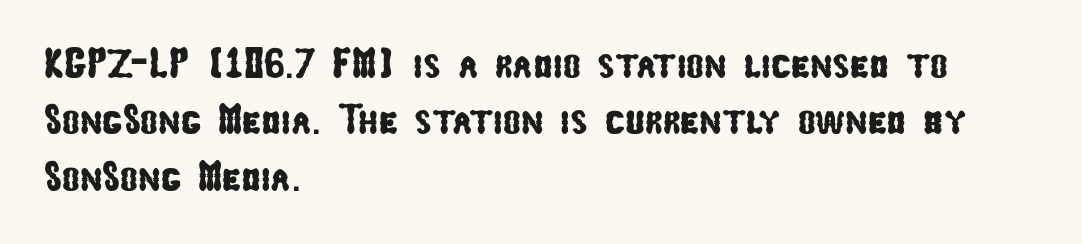
{"serif": "no", "width": "condensed", "stroke_contrast": "low", "x_height": "medium", "monospaced": "no", "underline": "no", "align": "left", "line_spacing": "normal", "line_spacing_ratio": 1.34, "letter_spacing": "normal", "letter_spacing_em": 0.0, "glyph_px": 42}
